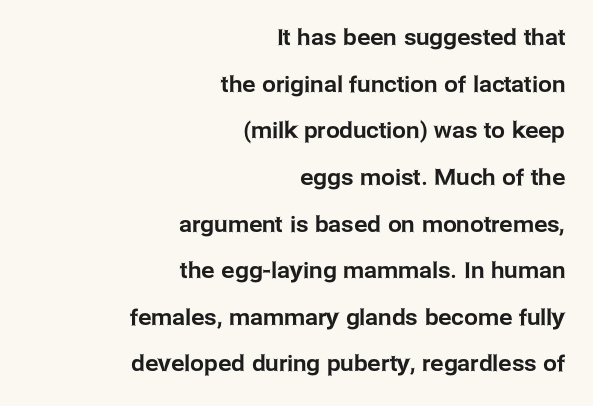
{"italic": "no", "underline": "no", "align": "right", "line_spacing": "loose", "line_spacing_ratio": 2.12, "letter_spacing": "normal", "letter_spacing_em": 0.0, "glyph_px": 22}
